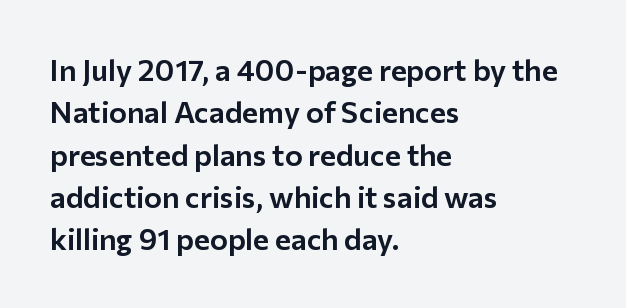
Q: Is the text italic (slanted)? A: No, it is upright.
Q: Is the typeface a serif or a sans-serif typeface? A: Sans-serif.
Q: Is the text underlined? A: No.
Q: How is the paragraph aligned? A: Left-aligned.
Q: Is the spacing between letters normal or unusually wide? A: Normal.
Q: Is the spacing between lines tight, normal or loose? A: Normal.
Q: Width (condensed, normal, or wide)? A: Normal.
Q: Stroke contrast? A: Low.
Q: x-height? A: Medium.
Q: Monospaced? A: No.
